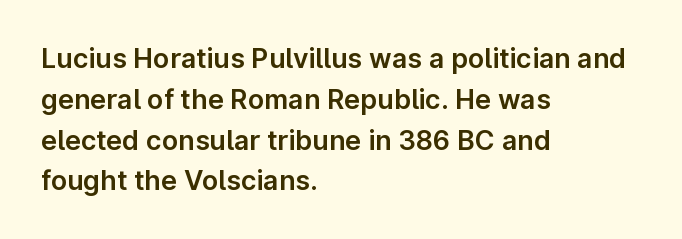
The image shows 27 px text type, upright; set left-aligned, normal line spacing (1.51x), normal letter spacing, not underlined.
